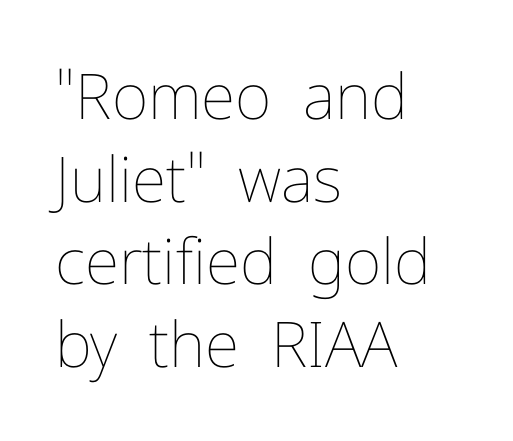
{"italic": "no", "bold": "no", "weight": "thin", "width": "normal", "stroke_contrast": "low", "x_height": "medium", "monospaced": "no", "underline": "no", "align": "left", "line_spacing": "normal", "line_spacing_ratio": 1.31, "letter_spacing": "normal", "letter_spacing_em": 0.0, "glyph_px": 63}
